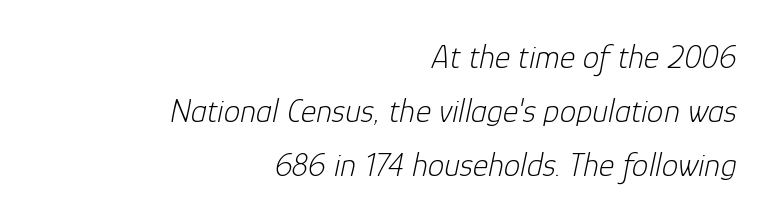
The image shows 33 px light type, italic (leaning right); set right-aligned, normal line spacing (1.63x), normal letter spacing, not underlined; low stroke contrast and a medium x-height.
